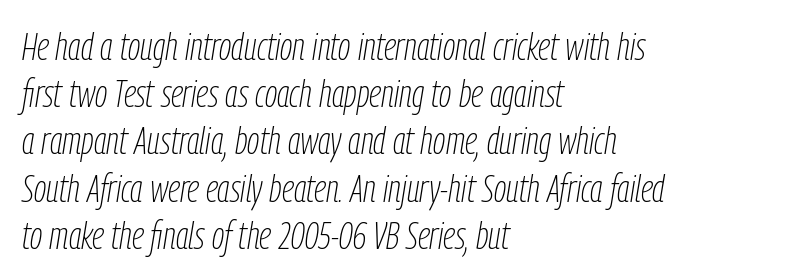
Q: Is the text bold? A: No.
Q: Is the text italic (slanted)? A: Yes, it leans right by about 9 degrees.
Q: Is the text underlined? A: No.
Q: How is the paragraph aligned? A: Left-aligned.
Q: Is the spacing between letters normal or unusually wide? A: Normal.
Q: Width (condensed, normal, or wide)? A: Condensed.
Q: Stroke contrast? A: Low.
Q: x-height? A: Medium.
Q: Monospaced? A: No.
